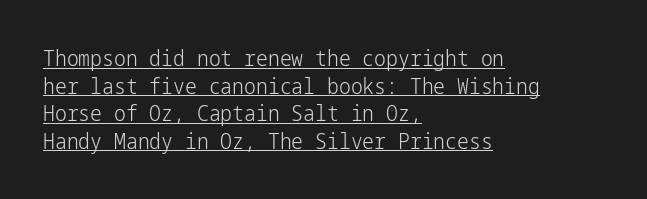
{"italic": "no", "bold": "no", "underline": "yes", "align": "left", "line_spacing": "normal", "line_spacing_ratio": 1.31, "letter_spacing": "normal", "letter_spacing_em": 0.0, "glyph_px": 21}
